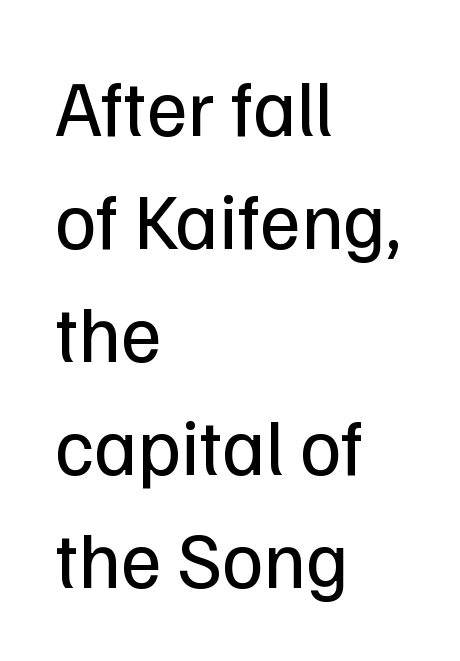
Each letter keeps its own natural width here, so spacing adapts to shape. You could call the tracking neutral — neither tight nor loose. Successive baselines arrive at the customary interval. The cut favours lightness, reaching ordinary text weight at its darkest. Each line starts at the same left margin while the right side varies.
